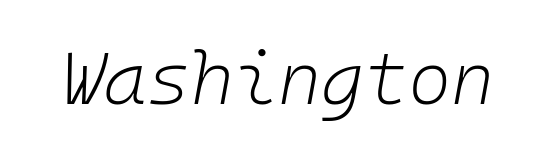
You could count columns in this text — the font is strictly monospaced. Plain, unruled lines of type. The rendering keeps characters at their native spacing. The face looks like a standard text weight, possibly lighter. The passage shown leans; its letterforms are oblique.
